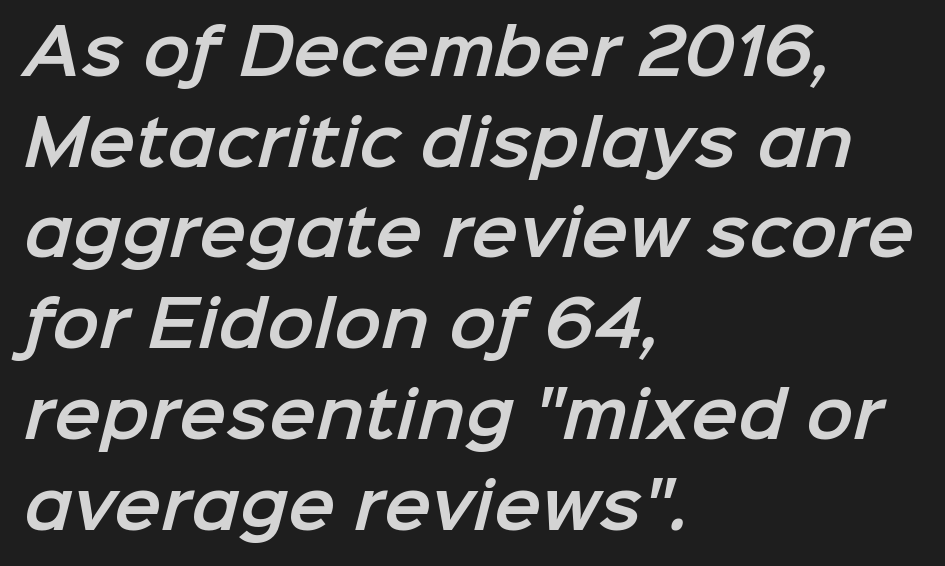
Q: Is the typeface a serif or a sans-serif typeface? A: Sans-serif.
Q: Is the text underlined? A: No.
Q: How is the paragraph aligned? A: Left-aligned.
Q: Is the spacing between letters normal or unusually wide? A: Normal.
Q: Is the spacing between lines tight, normal or loose? A: Normal.
Q: Width (condensed, normal, or wide)? A: Normal.
Q: Stroke contrast? A: Low.
Q: x-height? A: Medium.
Q: Monospaced? A: No.
